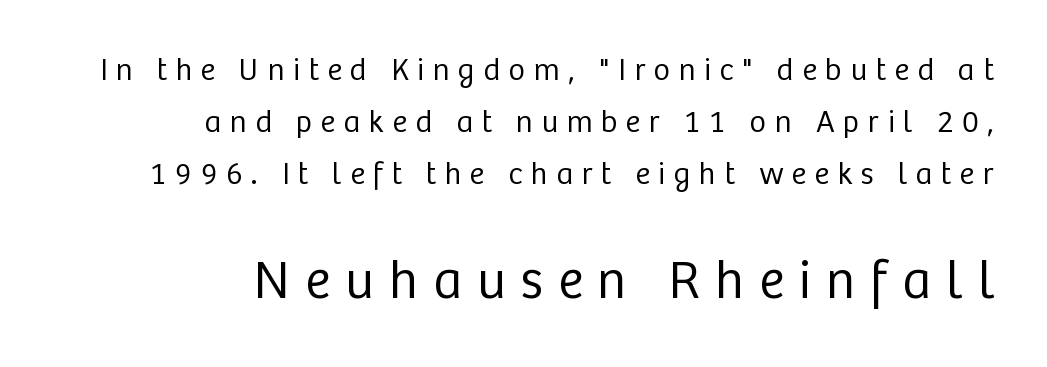
Q: Is the text bold? A: No.
Q: Is the text italic (slanted)? A: No, it is upright.
Q: Is the typeface a serif or a sans-serif typeface? A: Sans-serif.
Q: Is the text underlined? A: No.
Q: How is the paragraph aligned? A: Right-aligned.
Q: Is the spacing between letters normal or unusually wide? A: Unusually wide.
Q: Is the spacing between lines tight, normal or loose? A: Normal.
Q: Which block of text is set in a larger size, the first (top) or the second (bottom)? A: The second (bottom) one.
Q: Width (condensed, normal, or wide)? A: Normal.
Q: Stroke contrast? A: Low.
Q: x-height? A: Medium.
Q: Monospaced? A: No.
